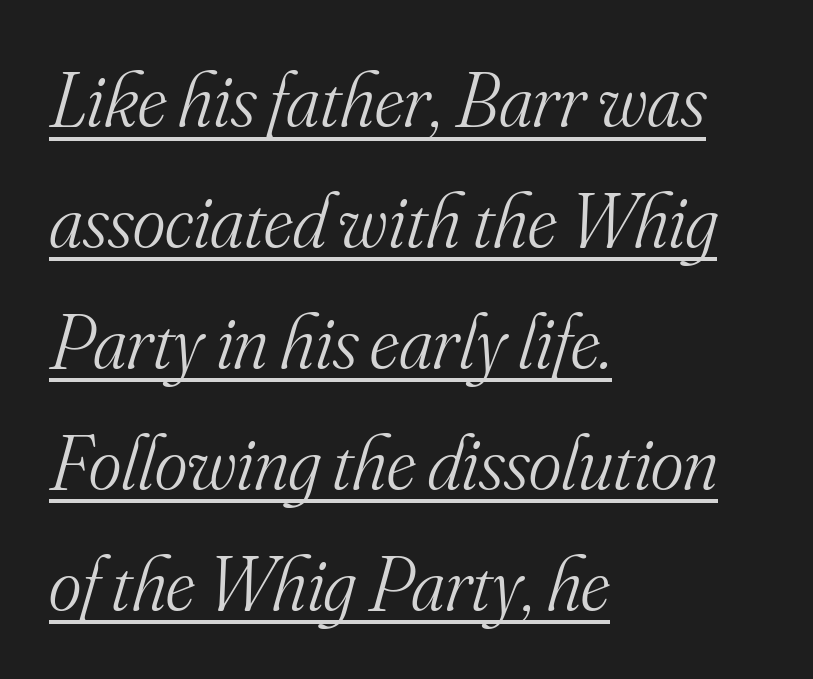
Q: Is the text bold? A: No.
Q: Is the text italic (slanted)? A: Yes, it leans right by about 16 degrees.
Q: Is the typeface a serif or a sans-serif typeface? A: Serif.
Q: Is the text underlined? A: Yes.
Q: How is the paragraph aligned? A: Left-aligned.
Q: Is the spacing between letters normal or unusually wide? A: Normal.
Q: Is the spacing between lines tight, normal or loose? A: Normal.
Q: Width (condensed, normal, or wide)? A: Normal.
Q: Stroke contrast? A: Medium.
Q: x-height? A: Small.
Q: Monospaced? A: No.
